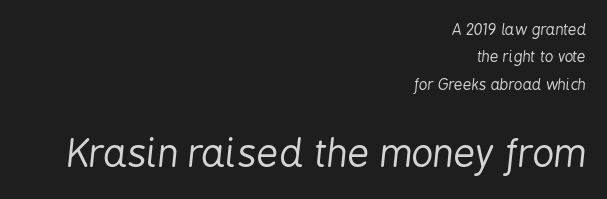
The image shows 38 px regular-weight, condensed type, italic (leaning right); set right-aligned, line spacing 1.82x, normal letter spacing, not underlined; the second (bottom) block is 2.53x larger; low stroke contrast and a medium x-height.
